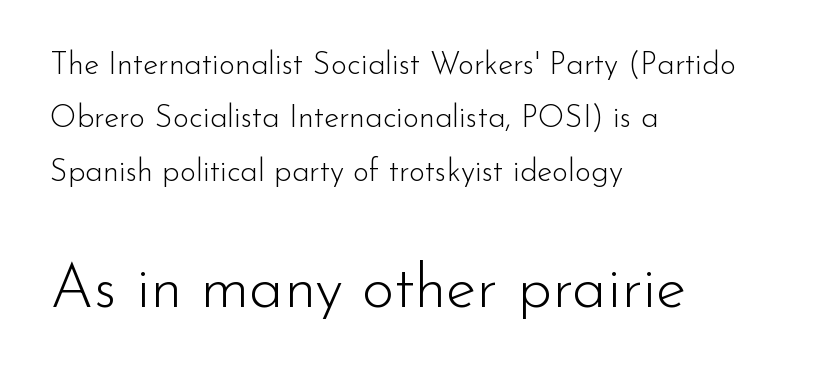
{"serif": "no", "italic": "no", "bold": "no", "weight": "light", "width": "normal", "stroke_contrast": "low", "x_height": "small", "monospaced": "no", "underline": "no", "align": "left", "line_spacing_ratio": 1.72, "letter_spacing": "normal", "letter_spacing_em": 0.0, "larger_block": "second", "size_ratio": 2.0, "glyph_px": 62}
